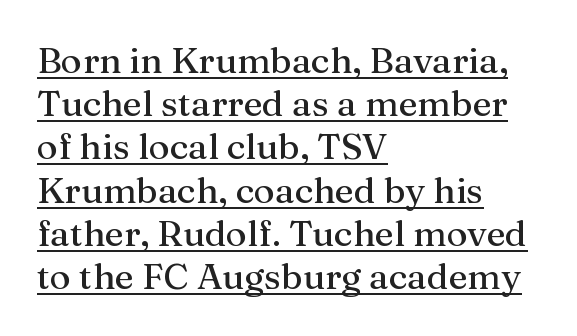
{"serif": "yes", "italic": "no", "width": "normal", "stroke_contrast": "medium", "x_height": "medium", "monospaced": "no", "underline": "yes", "align": "left", "line_spacing_ratio": 1.2, "letter_spacing": "normal", "letter_spacing_em": 0.0, "glyph_px": 36}
